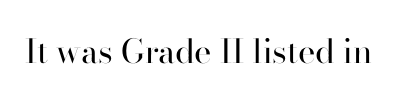
The image shows 33 px regular-weight serif type, upright; set normal letter spacing, not underlined; high stroke contrast and a small x-height.
